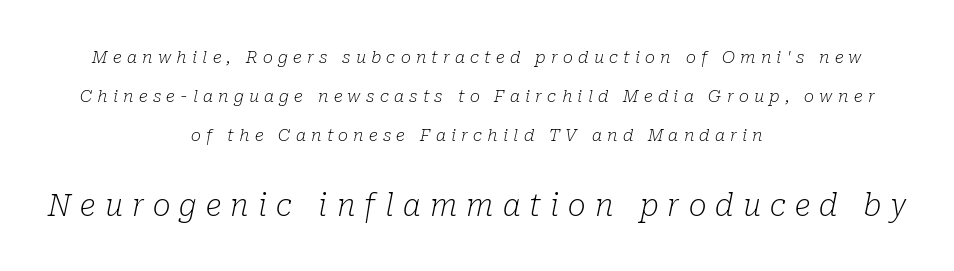
Italic: yes, the glyphs are oblique. Caption: multi-line text, centered on the measure. Stems here are at most as thick as an everyday book face. What stands out about the letter spacing? Its width — letters are far apart. Looks like regular typesetting: each glyph gets only the width it needs.
